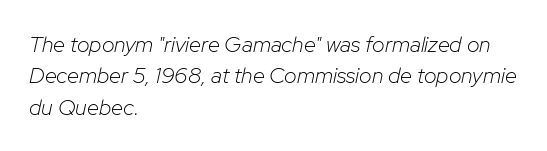
{"italic": "yes", "lean": "right", "slant_degrees": 12, "bold": "no", "underline": "no", "align": "left", "line_spacing": "normal", "line_spacing_ratio": 1.43, "letter_spacing": "normal", "letter_spacing_em": 0.0, "glyph_px": 22}
